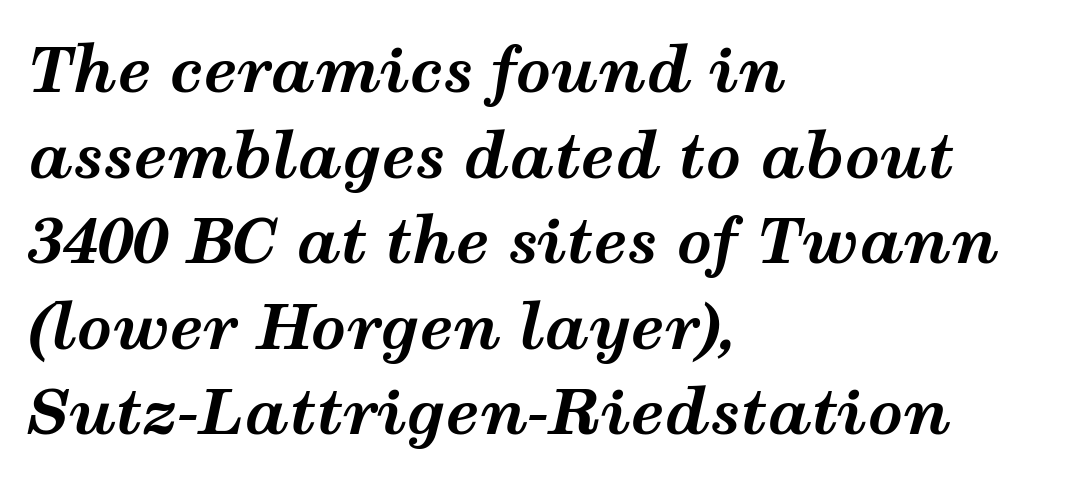
Q: Is the text bold? A: Yes.
Q: Is the text italic (slanted)? A: Yes, it leans right by about 12 degrees.
Q: Is the text underlined? A: No.
Q: How is the paragraph aligned? A: Left-aligned.
Q: Is the spacing between letters normal or unusually wide? A: Normal.
Q: Is the spacing between lines tight, normal or loose? A: Normal.
Q: Width (condensed, normal, or wide)? A: Wide.
Q: Stroke contrast? A: Medium.
Q: x-height? A: Medium.
Q: Monospaced? A: No.
